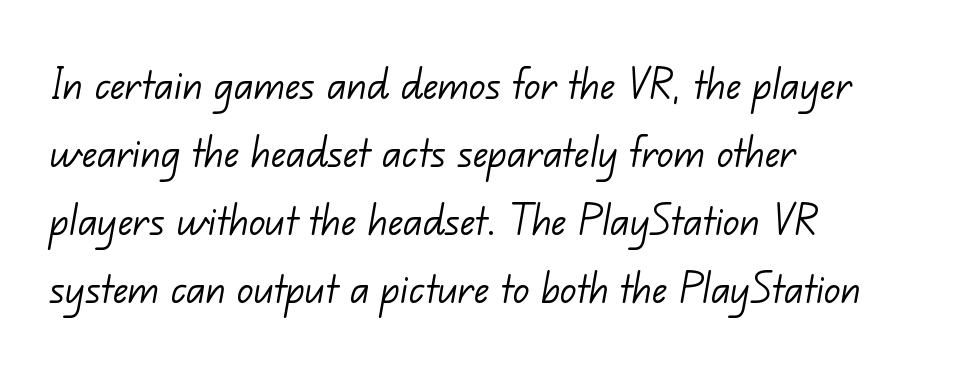
Does the type have serifs? No, each stem ends abruptly. Students, note that the glyphs here touch the page at normal intervals. Plain, unruled lines of type. Do the characters align in a grid? No, the font is proportional.
